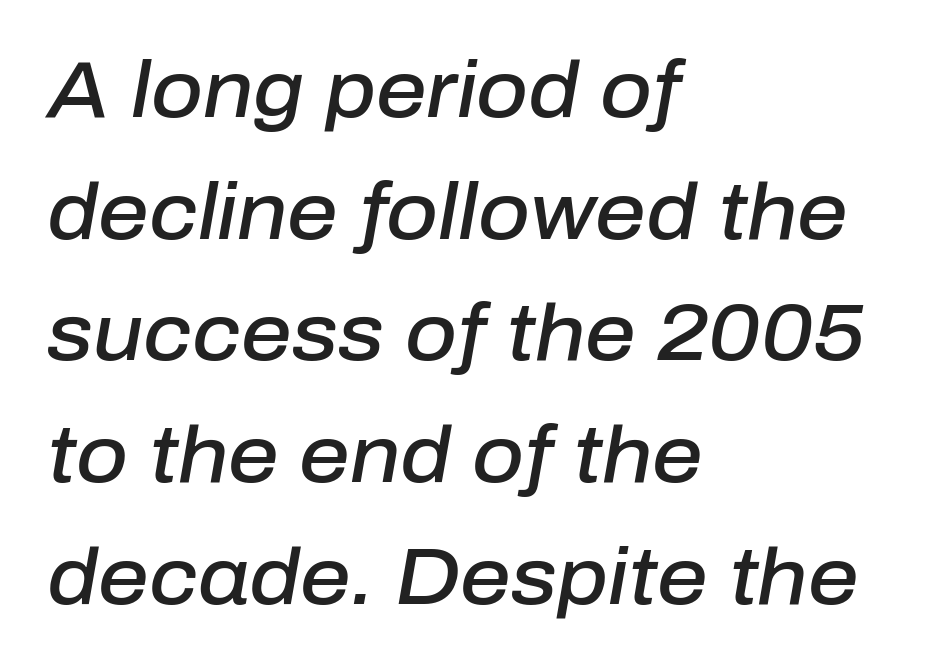
{"italic": "yes", "lean": "right", "slant_degrees": 10, "bold": "semi", "weight": "semibold", "width": "normal", "stroke_contrast": "low", "x_height": "medium", "monospaced": "no", "underline": "no", "align": "left", "line_spacing": "normal", "line_spacing_ratio": 1.54, "letter_spacing": "normal", "letter_spacing_em": 0.0, "glyph_px": 79}
